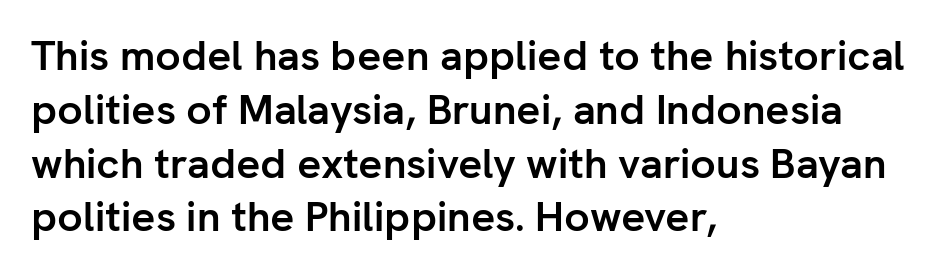
The image shows 42 px semibold sans-serif type, upright; set left-aligned, normal line spacing (1.28x), normal letter spacing, not underlined; low stroke contrast and a medium x-height.
